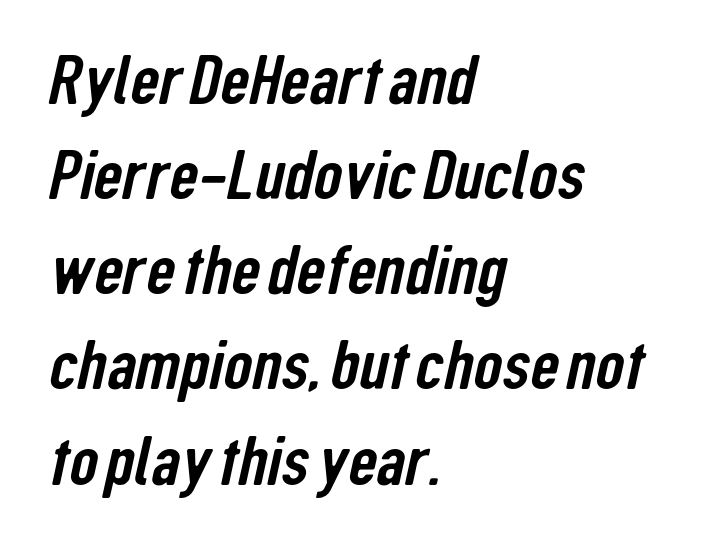
{"serif": "no", "width": "condensed", "stroke_contrast": "low", "x_height": "medium", "monospaced": "no", "underline": "no", "align": "left", "line_spacing": "normal", "line_spacing_ratio": 1.34, "letter_spacing": "normal", "letter_spacing_em": 0.0, "glyph_px": 71}
